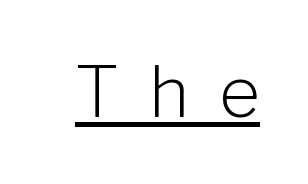
The image shows 70 px light sans-serif type, upright; set unusually wide letter spacing (+0.42 em), underlined; low stroke contrast and a medium x-height.
